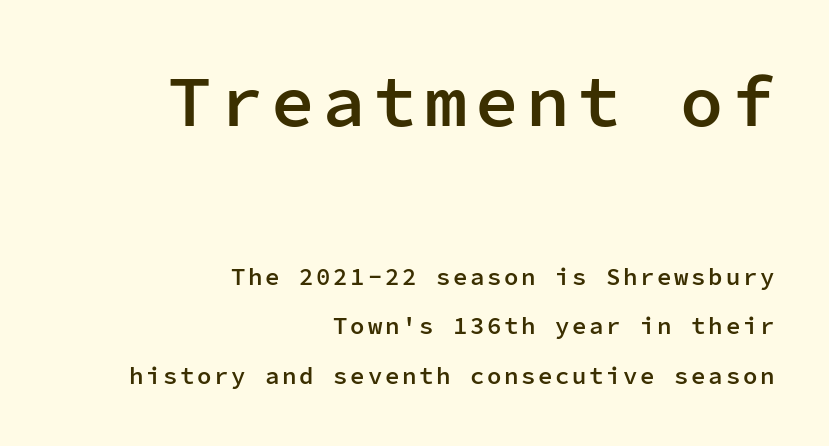
The image shows 72 px semibold sans-serif type, upright, monospaced; set right-aligned, loose line spacing (2.06x), not underlined; the first (top) block is 3.0x larger; low stroke contrast and a medium x-height.
